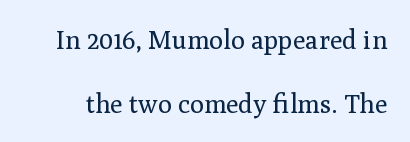
Q: Is the text bold? A: No.
Q: Is the text italic (slanted)? A: No, it is upright.
Q: Is the text underlined? A: No.
Q: Is the spacing between letters normal or unusually wide? A: Normal.
Q: Is the spacing between lines tight, normal or loose? A: Loose.
